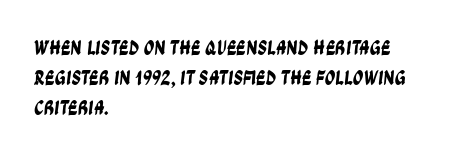
Q: Is the text underlined? A: No.
Q: How is the paragraph aligned? A: Left-aligned.
Q: Is the spacing between letters normal or unusually wide? A: Normal.
Q: Is the spacing between lines tight, normal or loose? A: Normal.
